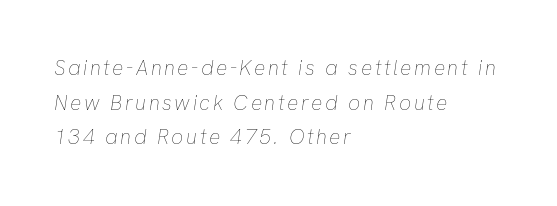
Q: Is the text bold? A: No.
Q: Is the text italic (slanted)? A: Yes, it leans right by about 8 degrees.
Q: Is the text underlined? A: No.
Q: How is the paragraph aligned? A: Left-aligned.
Q: Is the spacing between lines tight, normal or loose? A: Normal.
